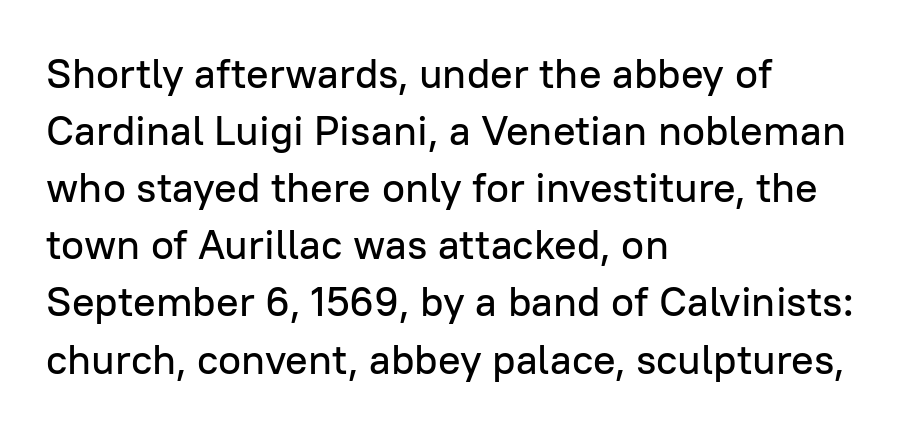
Compared with typical paragraphs, the rows here are spaced about the same. The letters carry no serifs — their stems end cleanly without finishing strokes. Spacing verdict: proportional, widths tailored to each character. The letters stand straight up with perfectly vertical stems. Letter spacing: default. The area under the type is left untouched.
